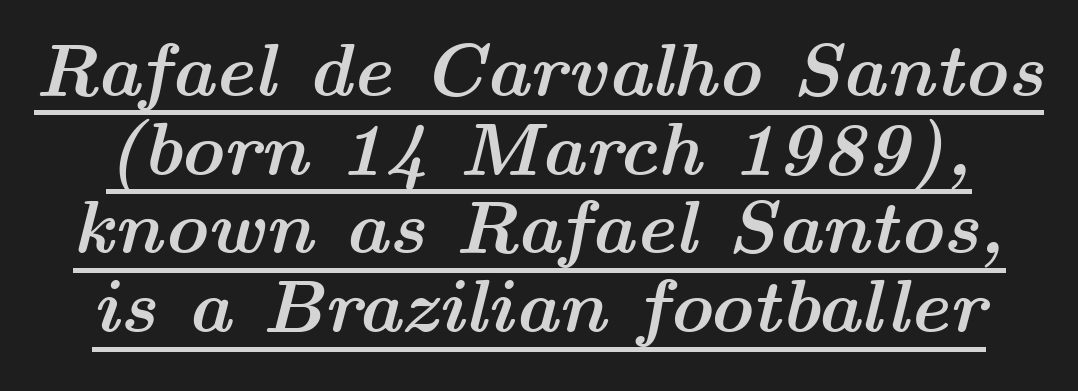
Q: Is the text bold? A: Yes.
Q: Is the text italic (slanted)? A: Yes, it leans right by about 14 degrees.
Q: Is the text underlined? A: Yes.
Q: Is the spacing between letters normal or unusually wide? A: Normal.
Q: Is the spacing between lines tight, normal or loose? A: Tight.
Q: Width (condensed, normal, or wide)? A: Wide.
Q: Stroke contrast? A: Medium.
Q: x-height? A: Medium.
Q: Monospaced? A: No.
